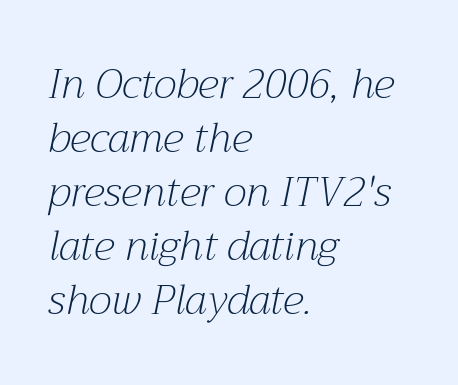
Rows of type keep a routine distance in the vertical direction. The rendering anchors every line to the left-hand side. Observe the ordinary spacing: letters are neighbours, not strangers. Every character sits at an angle, as italics do. Check the space under the baseline: it is left empty.
